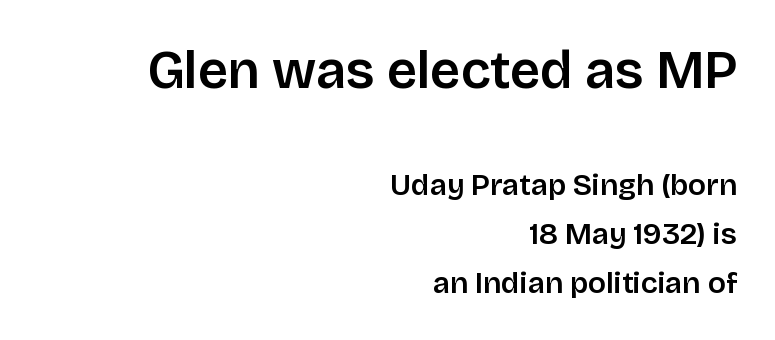
{"serif": "no", "italic": "no", "bold": "semi", "weight": "semibold", "width": "normal", "stroke_contrast": "low", "x_height": "large", "monospaced": "no", "underline": "no", "align": "right", "line_spacing": "normal", "line_spacing_ratio": 1.63, "letter_spacing": "normal", "letter_spacing_em": 0.0, "larger_block": "first", "size_ratio": 1.77, "glyph_px": 53}
